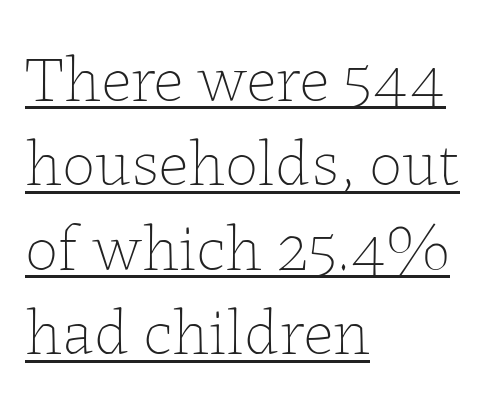
Q: Is the text bold? A: No.
Q: Is the text italic (slanted)? A: No, it is upright.
Q: Is the text underlined? A: Yes.
Q: How is the paragraph aligned? A: Left-aligned.
Q: Is the spacing between letters normal or unusually wide? A: Normal.
Q: Is the spacing between lines tight, normal or loose? A: Normal.
Q: Width (condensed, normal, or wide)? A: Normal.
Q: Stroke contrast? A: Low.
Q: x-height? A: Medium.
Q: Monospaced? A: No.
